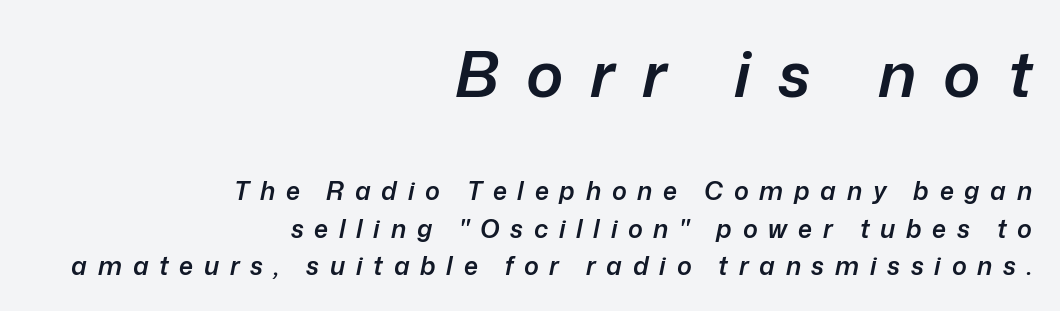
Q: Is the text bold? A: Semi-bold.
Q: Is the text italic (slanted)? A: Yes, it leans right by about 12 degrees.
Q: Is the text underlined? A: No.
Q: How is the paragraph aligned? A: Right-aligned.
Q: Is the spacing between letters normal or unusually wide? A: Unusually wide.
Q: Is the spacing between lines tight, normal or loose? A: Normal.
Q: Which block of text is set in a larger size, the first (top) or the second (bottom)? A: The first (top) one.
Q: Width (condensed, normal, or wide)? A: Normal.
Q: Stroke contrast? A: Low.
Q: x-height? A: Medium.
Q: Monospaced? A: No.
